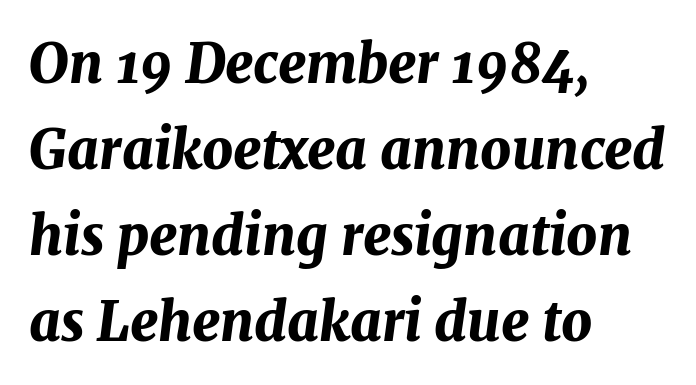
A typesetter would call this zero additional tracking. Check under the words: just untouched page. This sample has the flowing, uneven cadence of proportional lettering. Regarding leading, the lines here are spaced in the standard way.
